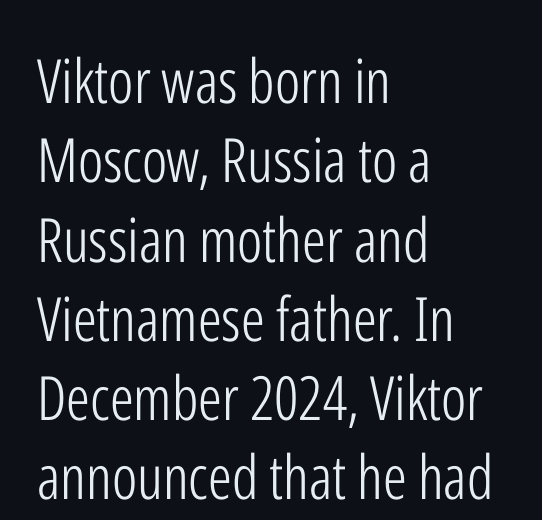
The passage shown is not underscored anywhere. Do the characters align in a grid? No, the font is proportional. Observe the absence of serifs on each vertical stroke in this sample. Is the block centered? No — it sits flush against the left margin.
